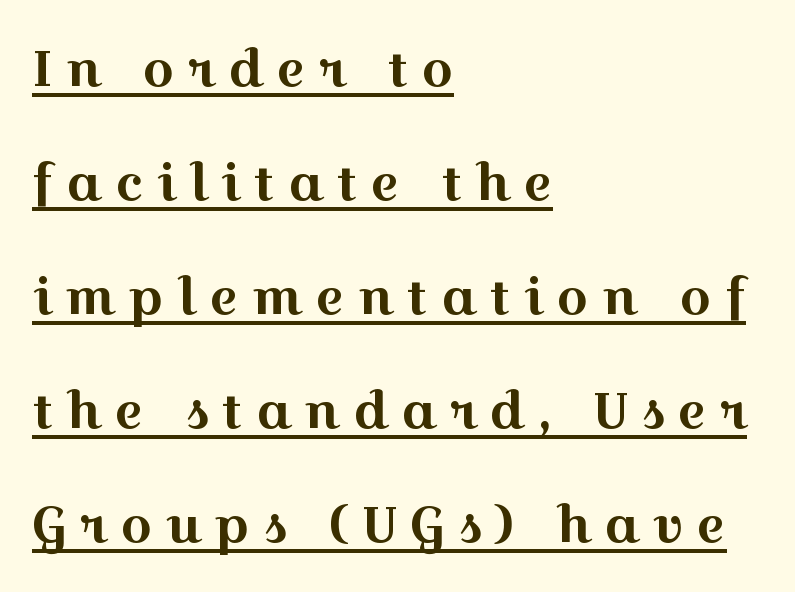
Q: Is the text italic (slanted)? A: No, it is upright.
Q: Is the typeface a serif or a sans-serif typeface? A: Serif.
Q: Is the text underlined? A: Yes.
Q: How is the paragraph aligned? A: Left-aligned.
Q: Is the spacing between letters normal or unusually wide? A: Unusually wide.
Q: Is the spacing between lines tight, normal or loose? A: Loose.
Q: Width (condensed, normal, or wide)? A: Wide.
Q: x-height? A: Medium.
Q: Monospaced? A: No.
